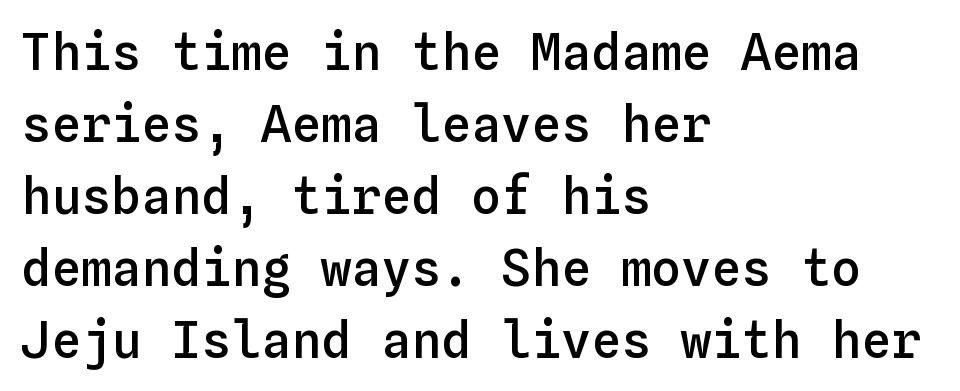
The image shows 50 px semibold type, upright, monospaced; set left-aligned, normal line spacing (1.44x), normal letter spacing, not underlined; low stroke contrast and a medium x-height.
